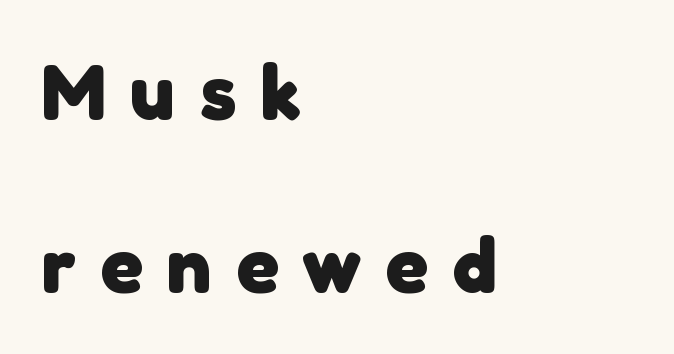
Q: Is the text bold? A: Yes.
Q: Is the typeface a serif or a sans-serif typeface? A: Sans-serif.
Q: Is the text underlined? A: No.
Q: How is the paragraph aligned? A: Left-aligned.
Q: Is the spacing between letters normal or unusually wide? A: Unusually wide.
Q: Is the spacing between lines tight, normal or loose? A: Loose.
Q: Width (condensed, normal, or wide)? A: Normal.
Q: Stroke contrast? A: Low.
Q: x-height? A: Medium.
Q: Monospaced? A: No.
